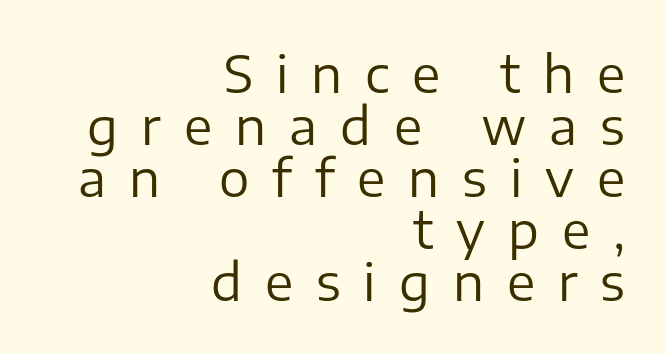
The image shows 51 px regular-weight sans-serif type, upright; set right-aligned, tight line spacing (1.02x), unusually wide letter spacing (+0.45 em), not underlined; low stroke contrast and a medium x-height.
